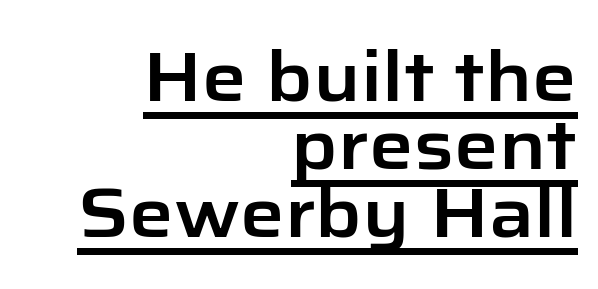
The text was rendered using a sans face with plain stroke endings. The passage shown is typed in a proportional face where columns would drift. The letters stand upright; this is a roman face. Leading: reduced.
